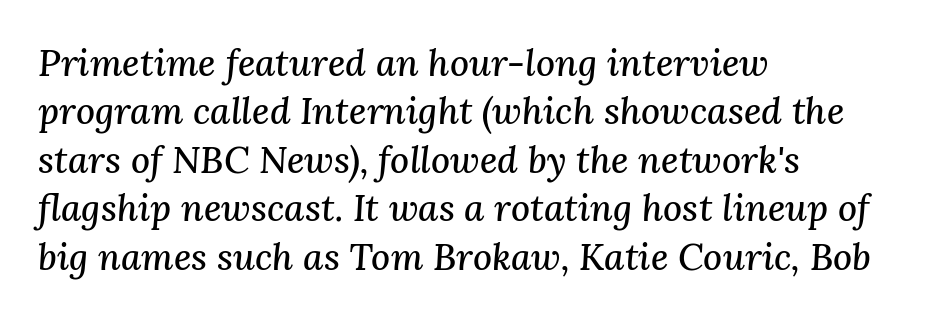
The image shows 37 px serif type, italic (leaning right); set left-aligned, normal line spacing (1.31x), normal letter spacing, not underlined; medium stroke contrast and a medium x-height.
